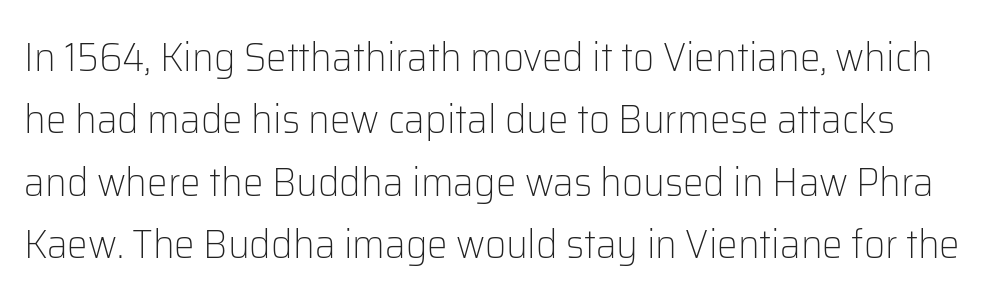
The image shows 41 px light sans-serif type, upright; set normal line spacing (1.52x), normal letter spacing, not underlined; low stroke contrast and a medium x-height.
